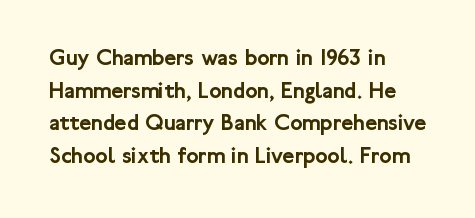
All the whitespace from short lines collects on the right. Standard letterfit; no display-style spreading of the glyphs. The area under the type is left untouched. Characters remain perfectly vertical along every line. If you measured baseline to baseline, you'd find a middling distance.
